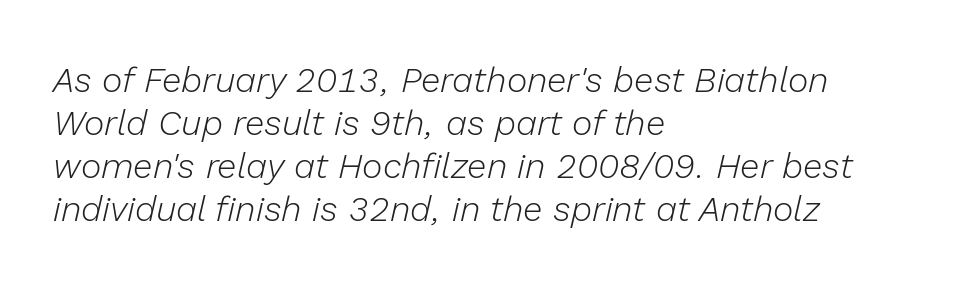
Here the glyphs are tracked normally, forming tight word shapes. The space beneath each line is pristine and unruled. Counters stay open thanks to moderate or lighter strokes. This sample has the flowing, uneven cadence of proportional lettering. The rendering anchors every line to the left-hand side.
